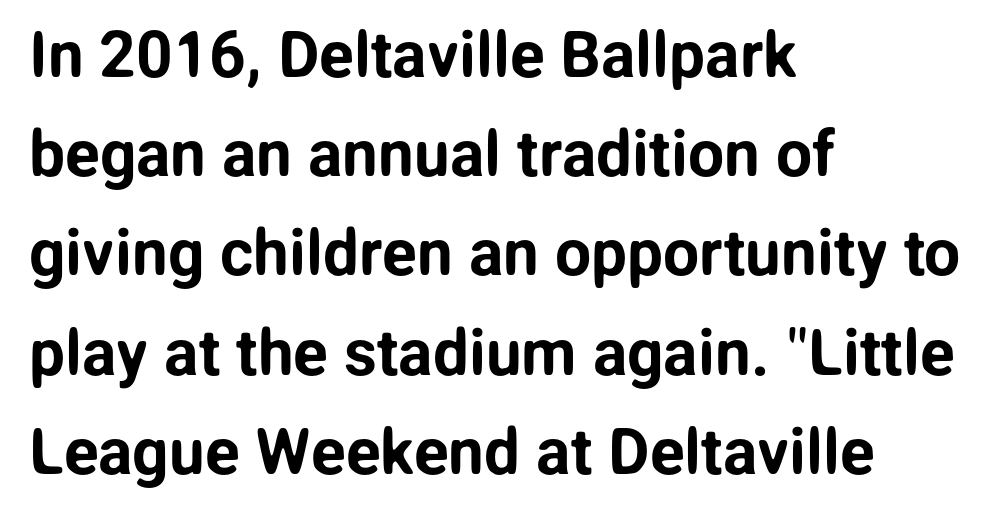
This sample uses an upright cut, with every glyph sitting square on the baseline. The type is set solid horizontally, with unmodified tracking. Grotesque or geometric, the face here clearly has no serifs. Where is the straight margin? On the left.
